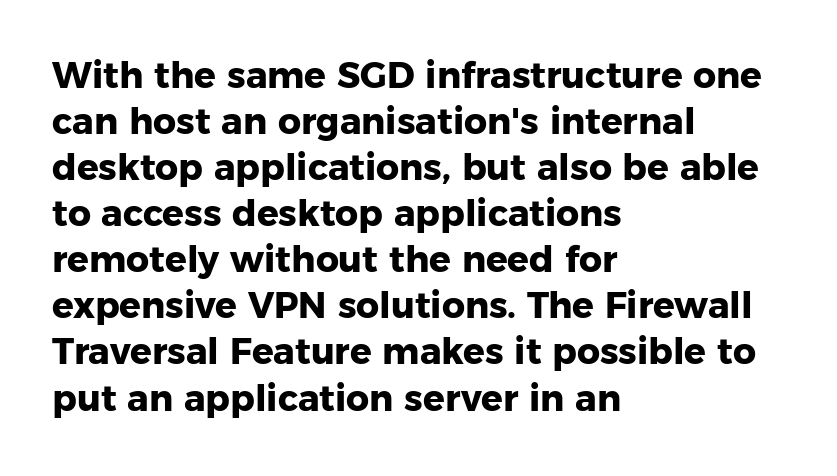
Q: Is the text bold? A: Yes.
Q: Is the text italic (slanted)? A: No, it is upright.
Q: Is the typeface a serif or a sans-serif typeface? A: Sans-serif.
Q: Is the text underlined? A: No.
Q: How is the paragraph aligned? A: Left-aligned.
Q: Is the spacing between letters normal or unusually wide? A: Normal.
Q: Is the spacing between lines tight, normal or loose? A: Normal.
Q: Width (condensed, normal, or wide)? A: Normal.
Q: Stroke contrast? A: Low.
Q: x-height? A: Medium.
Q: Monospaced? A: No.
